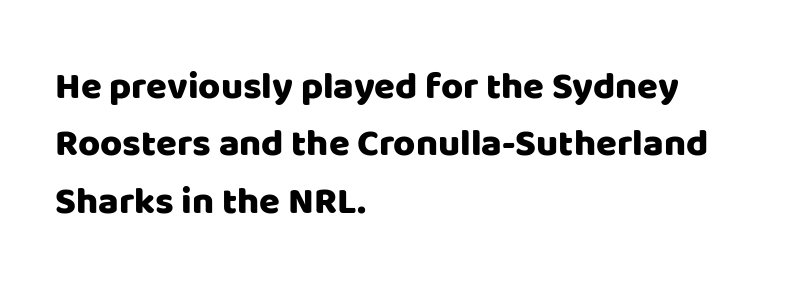
These lines are composed in type without serifs. One-word summary of the alignment: left. Inter-character spacing is left at the font's built-in metrics. Honestly, there is no underline to notice here at all. Vertically, the passage feels balanced, rows spaced as you'd expect. Posture: vertical.
